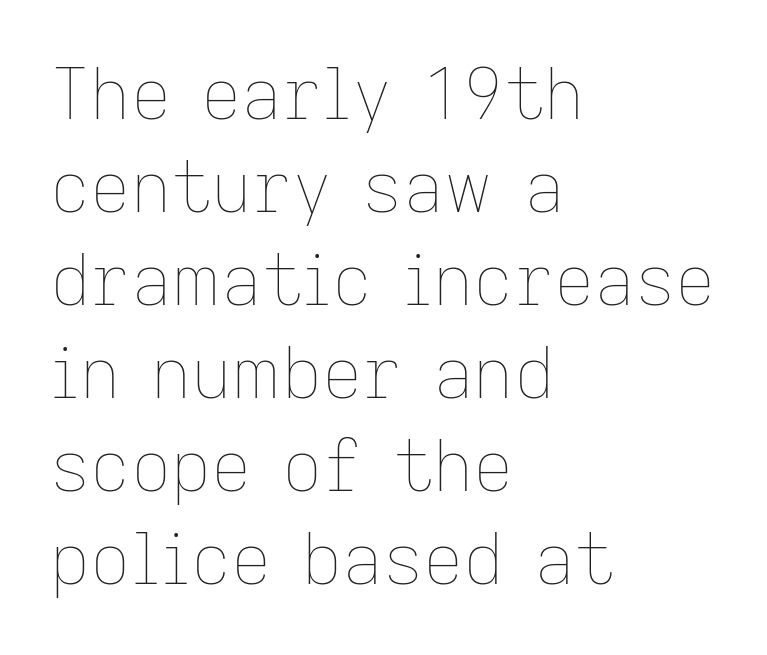
The image shows 70 px thin type, upright; set left-aligned, normal line spacing (1.33x), normal letter spacing, not underlined; low stroke contrast and a medium x-height.
